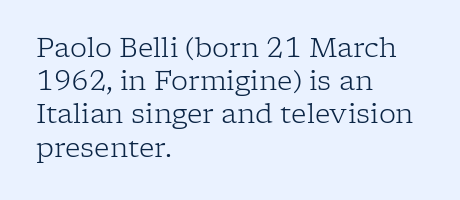
{"italic": "no", "bold": "no", "underline": "no", "align": "left", "line_spacing_ratio": 1.23, "letter_spacing": "normal", "letter_spacing_em": 0.0, "glyph_px": 27}
